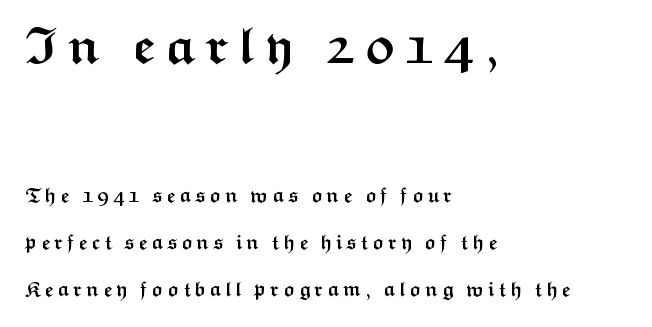
{"serif": "no", "italic": "no", "bold": "yes", "weight": "semibold", "width": "wide", "stroke_contrast": "medium", "x_height": "medium", "monospaced": "no", "underline": "no", "align": "left", "line_spacing": "loose", "line_spacing_ratio": 2.37, "larger_block": "first", "size_ratio": 2.55, "glyph_px": 51}
